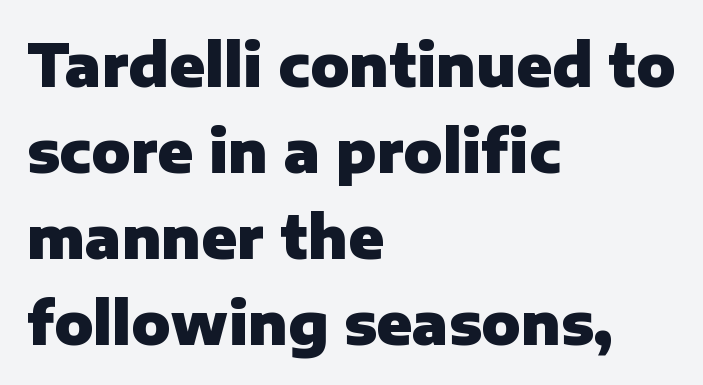
Q: Is the text bold? A: Yes.
Q: Is the text italic (slanted)? A: No, it is upright.
Q: Is the typeface a serif or a sans-serif typeface? A: Sans-serif.
Q: Is the text underlined? A: No.
Q: How is the paragraph aligned? A: Left-aligned.
Q: Is the spacing between letters normal or unusually wide? A: Normal.
Q: Is the spacing between lines tight, normal or loose? A: Normal.
Q: Width (condensed, normal, or wide)? A: Normal.
Q: Stroke contrast? A: Low.
Q: x-height? A: Medium.
Q: Monospaced? A: No.
